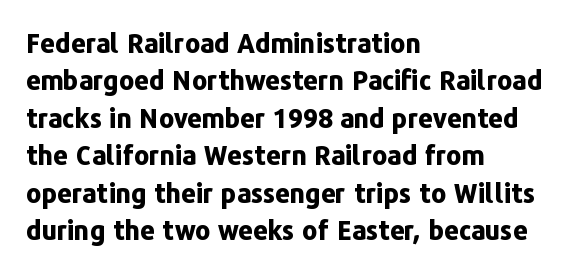
Q: Is the text bold? A: Yes.
Q: Is the text italic (slanted)? A: No, it is upright.
Q: Is the text underlined? A: No.
Q: How is the paragraph aligned? A: Left-aligned.
Q: Is the spacing between letters normal or unusually wide? A: Normal.
Q: Is the spacing between lines tight, normal or loose? A: Normal.
